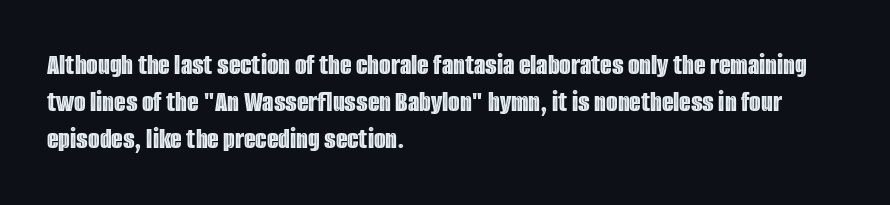
Q: Is the text italic (slanted)? A: No, it is upright.
Q: Is the text underlined? A: No.
Q: How is the paragraph aligned? A: Left-aligned.
Q: Is the spacing between letters normal or unusually wide? A: Normal.
Q: Width (condensed, normal, or wide)? A: Condensed.
Q: x-height? A: Large.
Q: Monospaced? A: No.
